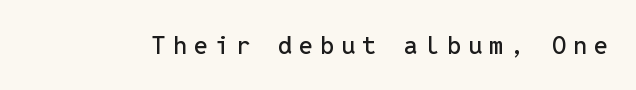
The image shows 25 px text type, upright; set unusually wide letter spacing (+0.28 em), not underlined.
